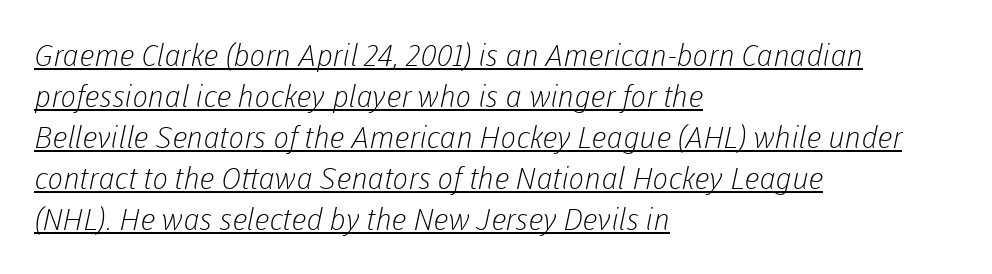
{"serif": "no", "bold": "no", "weight": "light", "width": "normal", "stroke_contrast": "low", "x_height": "medium", "monospaced": "no", "underline": "yes", "align": "left", "line_spacing": "normal", "line_spacing_ratio": 1.37, "letter_spacing": "normal", "letter_spacing_em": 0.0, "glyph_px": 30}
